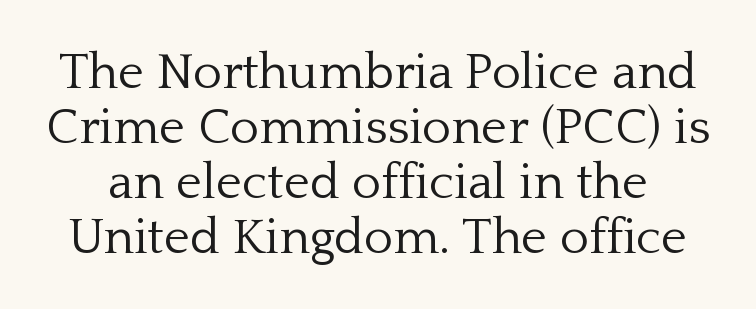
{"serif": "yes", "italic": "no", "bold": "no", "weight": "light", "width": "normal", "stroke_contrast": "low", "x_height": "medium", "monospaced": "no", "underline": "no", "line_spacing": "tight", "line_spacing_ratio": 1.1, "letter_spacing": "normal", "letter_spacing_em": 0.0, "glyph_px": 50}
